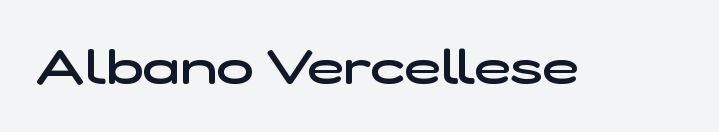
The image shows 49 px semibold, wide sans-serif type; set normal letter spacing, not underlined; low stroke contrast and a medium x-height.
